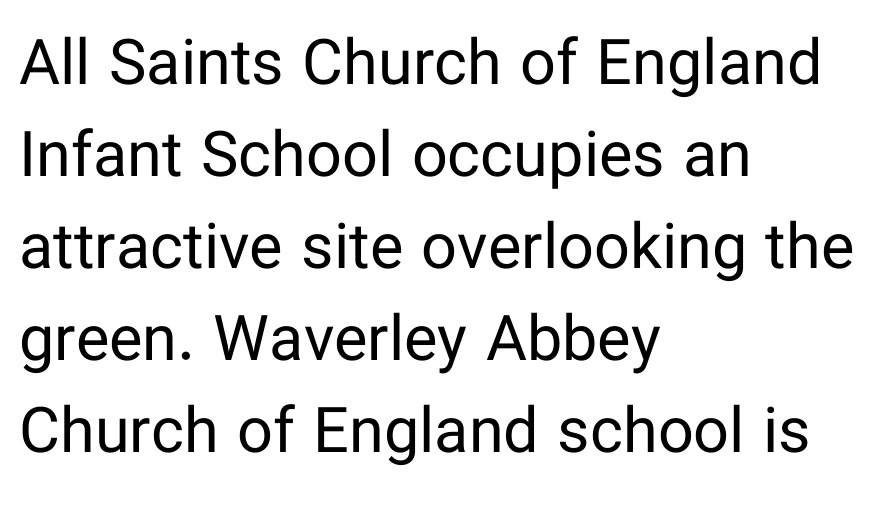
{"serif": "no", "italic": "no", "bold": "no", "weight": "regular", "width": "normal", "stroke_contrast": "low", "x_height": "medium", "monospaced": "no", "underline": "no", "align": "left", "line_spacing": "normal", "line_spacing_ratio": 1.46, "letter_spacing": "normal", "letter_spacing_em": 0.0, "glyph_px": 63}
